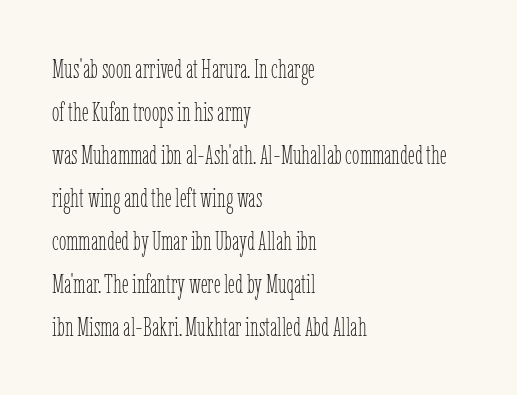
{"italic": "no", "bold": "no", "underline": "no", "align": "left", "line_spacing": "normal", "line_spacing_ratio": 1.59, "letter_spacing": "normal", "letter_spacing_em": 0.0, "glyph_px": 27}
